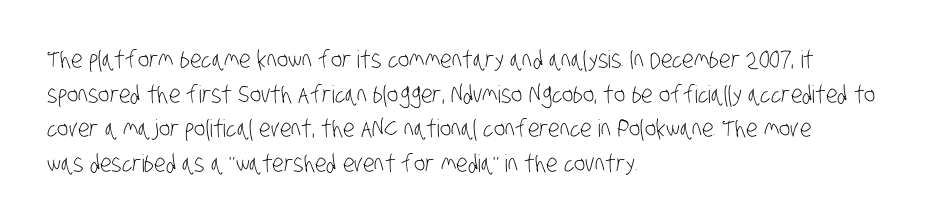
The image shows 24 px text type; set left-aligned, normal line spacing (1.44x), normal letter spacing, not underlined.
